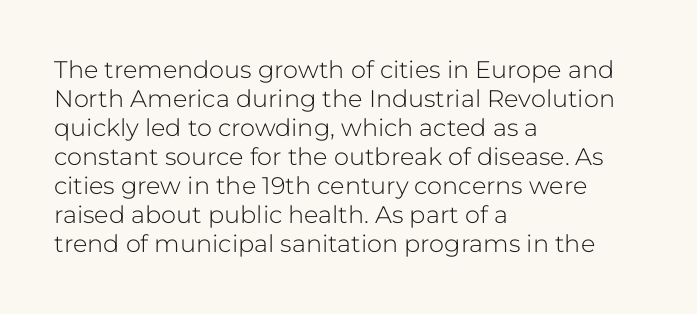
Q: Is the text bold? A: No.
Q: Is the text italic (slanted)? A: No, it is upright.
Q: Is the text underlined? A: No.
Q: How is the paragraph aligned? A: Left-aligned.
Q: Is the spacing between letters normal or unusually wide? A: Normal.
